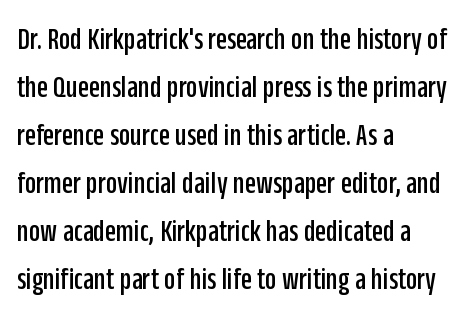
{"serif": "no", "italic": "no", "width": "condensed", "stroke_contrast": "low", "x_height": "large", "monospaced": "no", "underline": "no", "align": "left", "line_spacing": "normal", "line_spacing_ratio": 1.5, "letter_spacing": "normal", "letter_spacing_em": 0.0, "glyph_px": 32}
